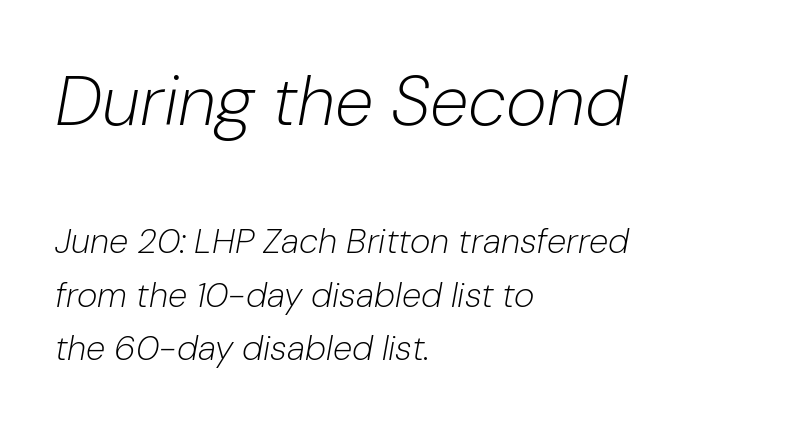
{"italic": "yes", "lean": "right", "slant_degrees": 10, "bold": "no", "weight": "light", "width": "normal", "stroke_contrast": "low", "x_height": "medium", "monospaced": "no", "underline": "no", "align": "left", "line_spacing": "normal", "line_spacing_ratio": 1.53, "letter_spacing": "normal", "letter_spacing_em": 0.0, "larger_block": "first", "size_ratio": 2.0, "glyph_px": 70}
